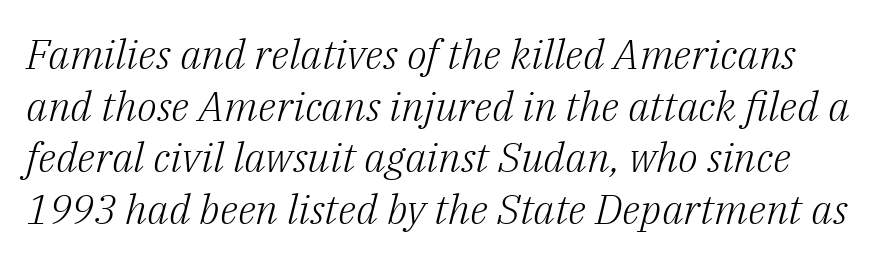
The image shows 41 px light serif type, italic (leaning right); set normal line spacing (1.26x), normal letter spacing, not underlined; low stroke contrast and a medium x-height.
